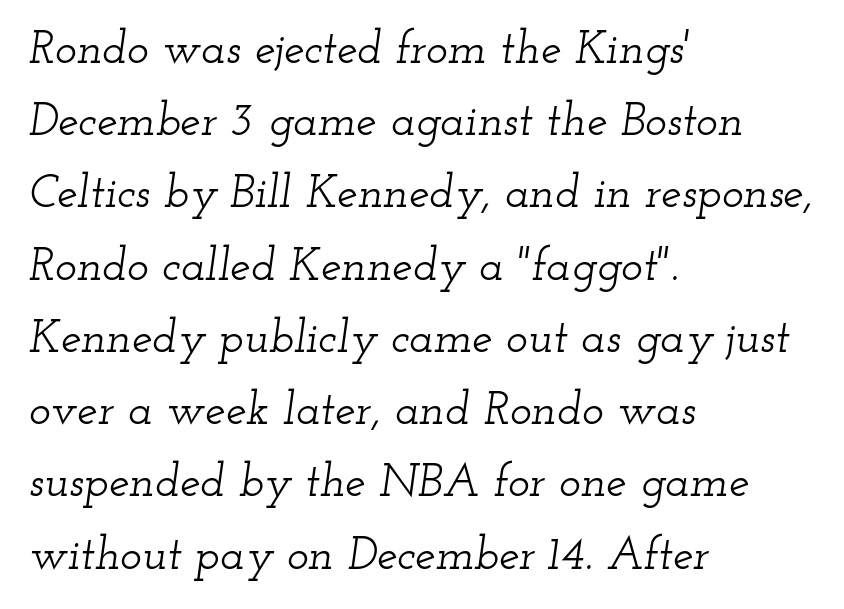
{"serif": "yes", "italic": "yes", "lean": "right", "slant_degrees": 12, "width": "wide", "stroke_contrast": "low", "x_height": "small", "monospaced": "no", "underline": "no", "align": "left", "line_spacing": "normal", "line_spacing_ratio": 1.57, "letter_spacing": "normal", "letter_spacing_em": 0.0, "glyph_px": 46}
